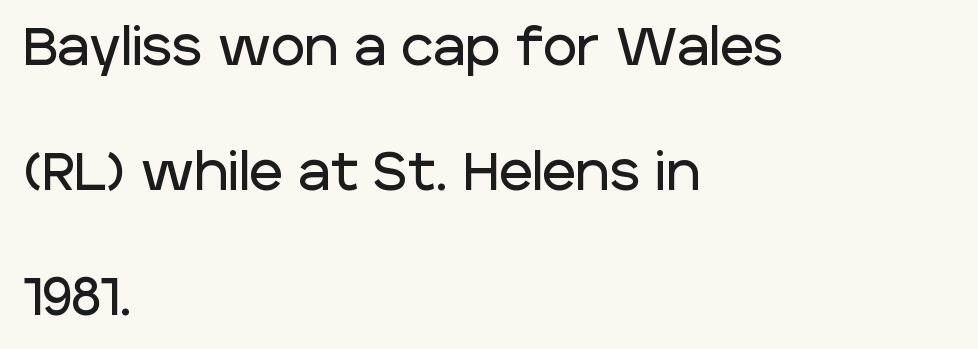
The image shows 52 px sans-serif type, upright; set left-aligned, loose line spacing (2.4x), normal letter spacing, not underlined; low stroke contrast and a large x-height.
